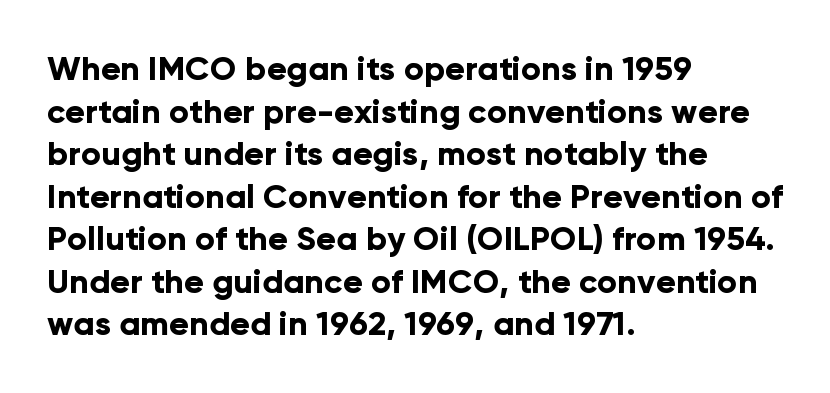
Characters remain perfectly vertical along every line. Observe the ordinary spacing: letters are neighbours, not strangers. Bold? Absolutely — the strokes are thick and heavy. In terms of letterform style, serifs are entirely absent. These lines are set flush left with a ragged right edge.
